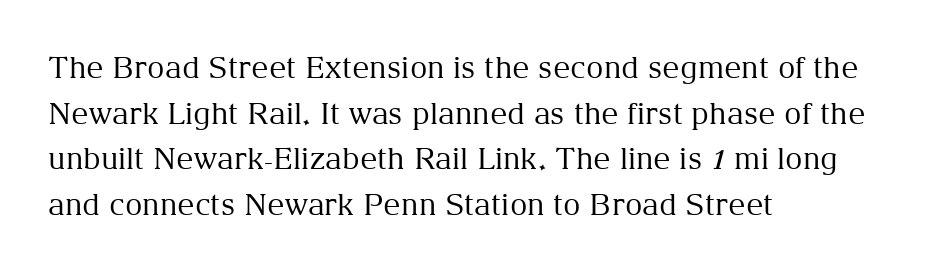
Quick note: underline off. There is no visible air inserted between adjacent glyphs. The typesetting does not lean heavy: it is not bold. Style check: upright.
